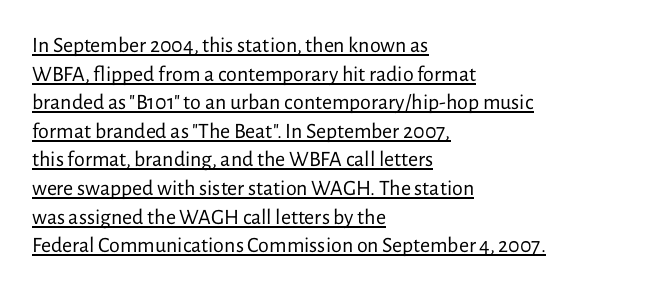
Students, observe the line beneath the letters — that is underlining. Line starts are locked; line ends wander. The vertical gap from one line to the next is medium. The lettering holds an erect, upright posture throughout. The passage shown has conventional tracking throughout. The letters look calm and open, with moderate or lighter stems.
